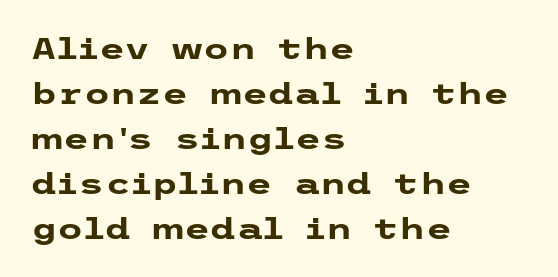
Does extra space separate the letters? No, they use regular spacing. These lines stack with their left ends in a neat column. Underlining? Definitely not there. Ordinary non-slanted type is in use. This rendering employs a face without finishing strokes, i.e., a sans-serif.
